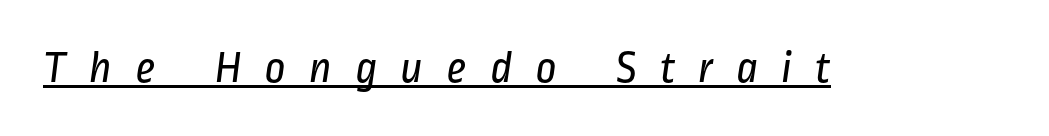
The image shows 46 px regular-weight, condensed sans-serif type; set unusually wide letter spacing (+0.49 em), underlined; low stroke contrast and a medium x-height.
